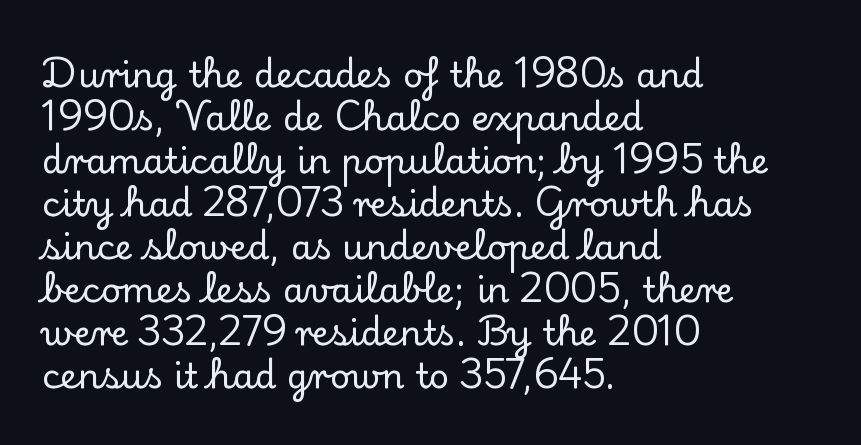
Q: Is the text italic (slanted)? A: No, it is upright.
Q: Is the typeface a serif or a sans-serif typeface? A: Serif.
Q: Is the text underlined? A: No.
Q: How is the paragraph aligned? A: Left-aligned.
Q: Is the spacing between letters normal or unusually wide? A: Normal.
Q: Width (condensed, normal, or wide)? A: Normal.
Q: Stroke contrast? A: Low.
Q: x-height? A: Small.
Q: Monospaced? A: No.
